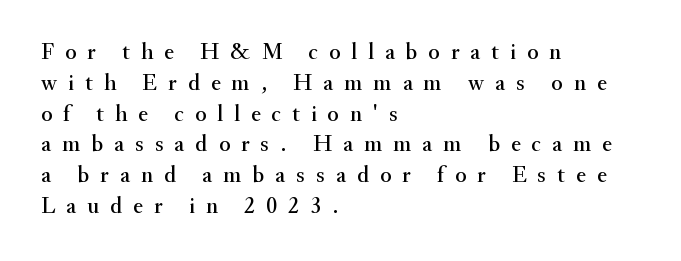
The image shows 23 px text type, upright; set left-aligned, normal line spacing (1.34x), unusually wide letter spacing (+0.48 em), not underlined.
